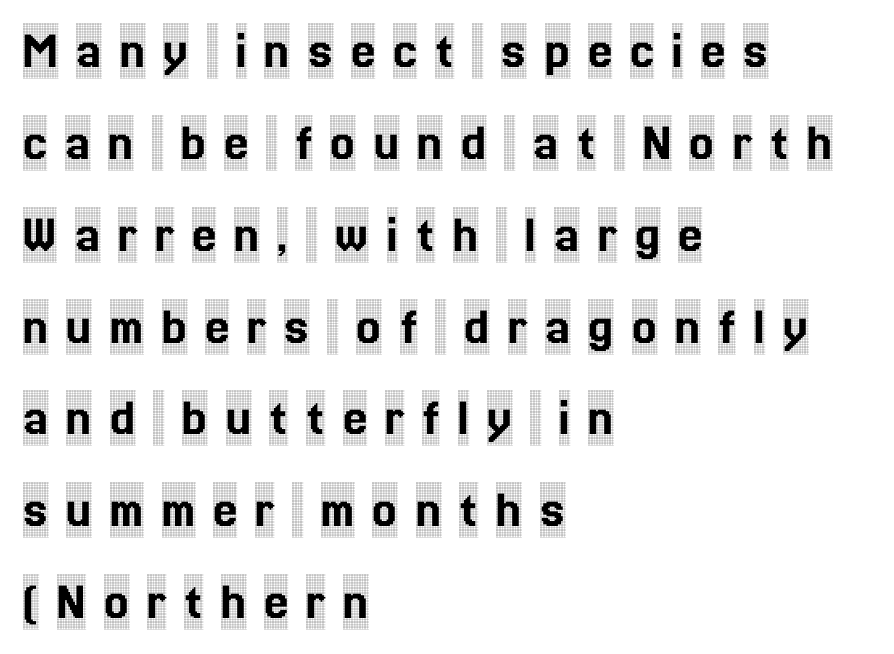
{"serif": "yes", "italic": "no", "width": "condensed", "x_height": "large", "monospaced": "no", "underline": "no", "align": "left", "line_spacing": "normal", "line_spacing_ratio": 1.67, "letter_spacing": "wide", "letter_spacing_em": 0.32, "glyph_px": 55}
